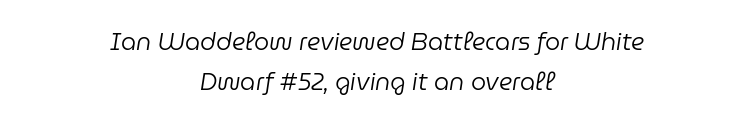
Compared with ordinary roman type, these characters are visibly tilted. Type without underlining. The designer left line spacing at the default. Neither beginnings nor endings align; midpoints do. The gaps between neighbouring characters are ordinary and unremarkable. Ink coverage per letter is moderate at most.
